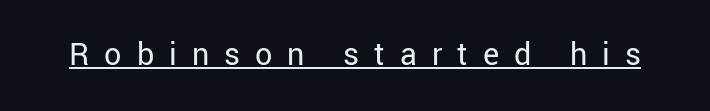
Q: Is the text bold? A: No.
Q: Is the text italic (slanted)? A: No, it is upright.
Q: Is the typeface a serif or a sans-serif typeface? A: Sans-serif.
Q: Is the text underlined? A: Yes.
Q: Is the spacing between letters normal or unusually wide? A: Unusually wide.
Q: Width (condensed, normal, or wide)? A: Normal.
Q: Stroke contrast? A: Low.
Q: x-height? A: Medium.
Q: Monospaced? A: No.
